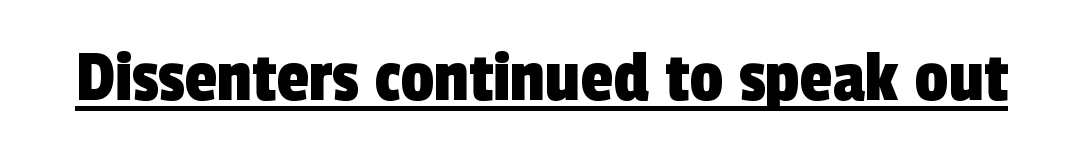
Q: Is the typeface a serif or a sans-serif typeface? A: Sans-serif.
Q: Is the text underlined? A: Yes.
Q: Is the spacing between letters normal or unusually wide? A: Normal.
Q: Width (condensed, normal, or wide)? A: Condensed.
Q: x-height? A: Medium.
Q: Monospaced? A: No.
